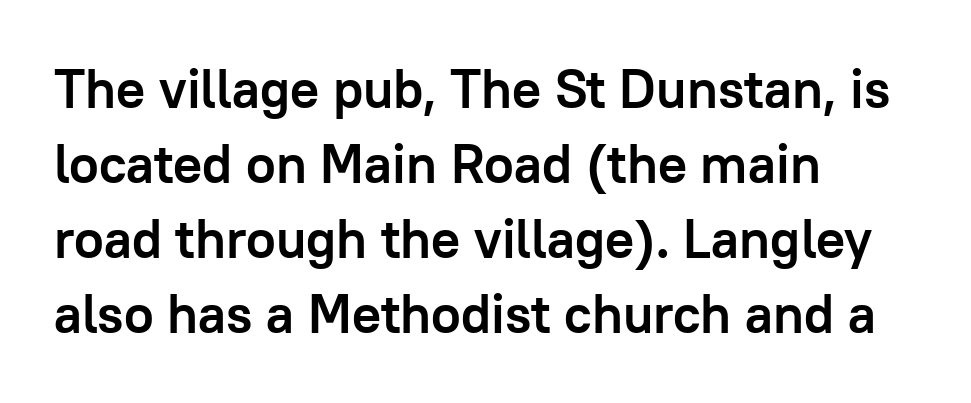
{"serif": "no", "italic": "no", "bold": "yes", "weight": "semibold", "width": "normal", "stroke_contrast": "low", "x_height": "medium", "monospaced": "no", "underline": "no", "align": "left", "line_spacing": "normal", "line_spacing_ratio": 1.39, "letter_spacing": "normal", "letter_spacing_em": 0.0, "glyph_px": 54}
